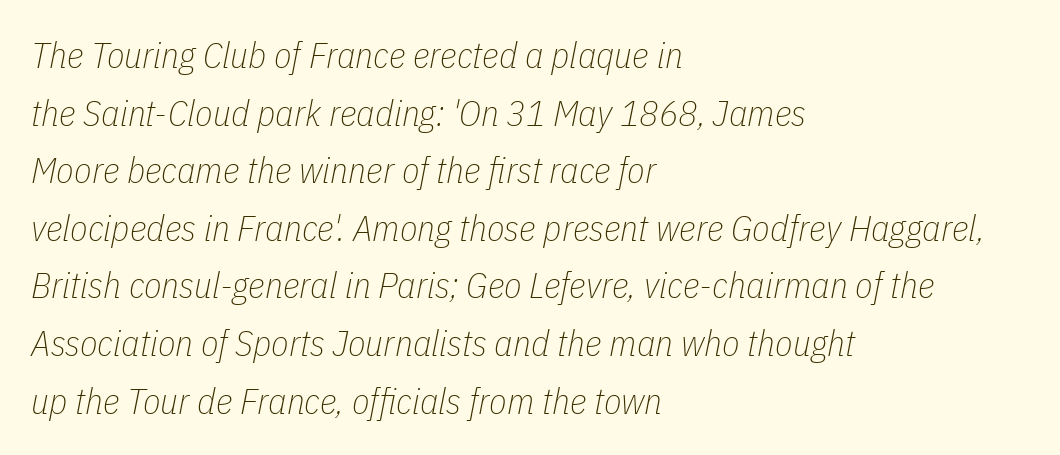
The image shows 36 px thin, condensed type, italic (leaning right); set left-aligned, normal line spacing (1.6x), normal letter spacing, not underlined; low stroke contrast and a medium x-height.
